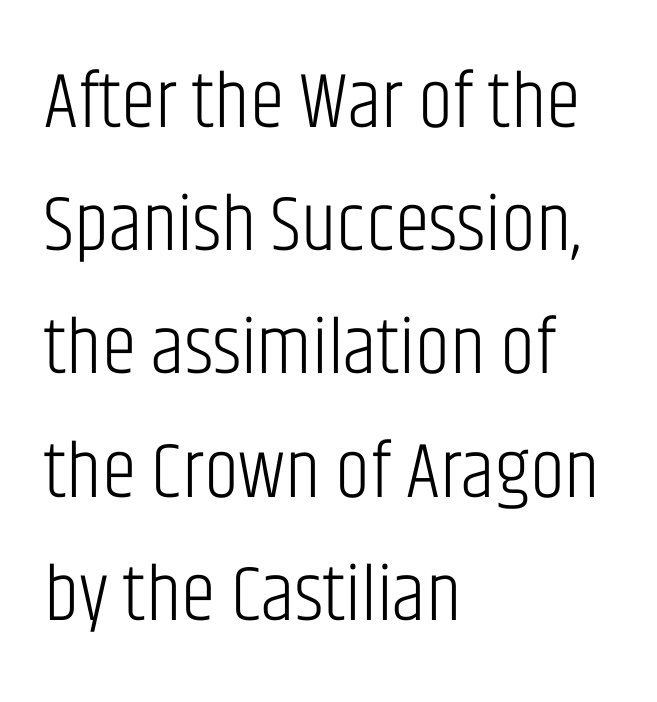
The image shows 79 px light, condensed sans-serif type, upright; set left-aligned, normal line spacing (1.56x), normal letter spacing, not underlined; low stroke contrast and a large x-height.
